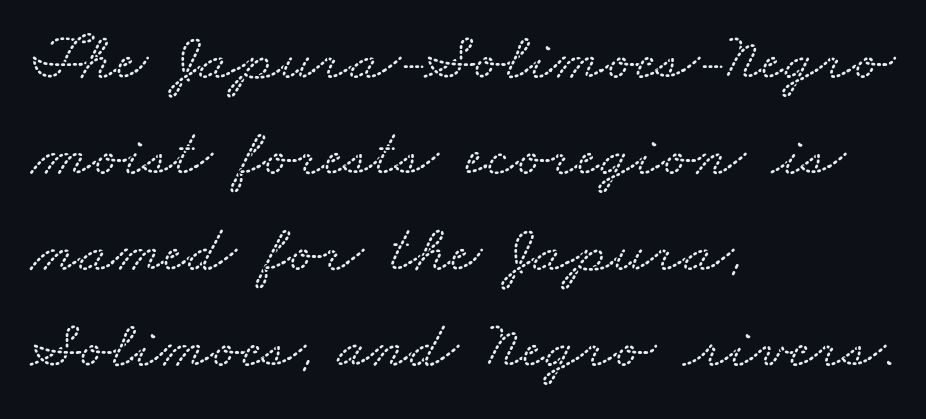
{"serif": "yes", "width": "wide", "stroke_contrast": "medium", "x_height": "small", "monospaced": "no", "underline": "no", "align": "left", "line_spacing": "normal", "line_spacing_ratio": 1.41, "letter_spacing": "normal", "letter_spacing_em": 0.0, "glyph_px": 68}
